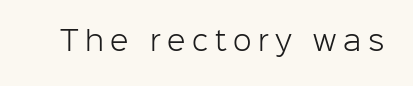
Q: Is the text bold? A: No.
Q: Is the text italic (slanted)? A: No, it is upright.
Q: Is the text underlined? A: No.
Q: Is the spacing between letters normal or unusually wide? A: Unusually wide.
